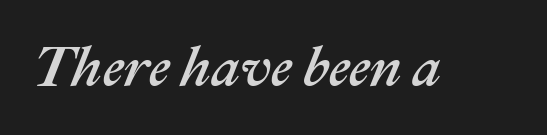
{"italic": "yes", "lean": "right", "slant_degrees": 22, "width": "normal", "stroke_contrast": "medium", "x_height": "medium", "monospaced": "no", "underline": "no", "letter_spacing": "normal", "letter_spacing_em": 0.0, "glyph_px": 56}
